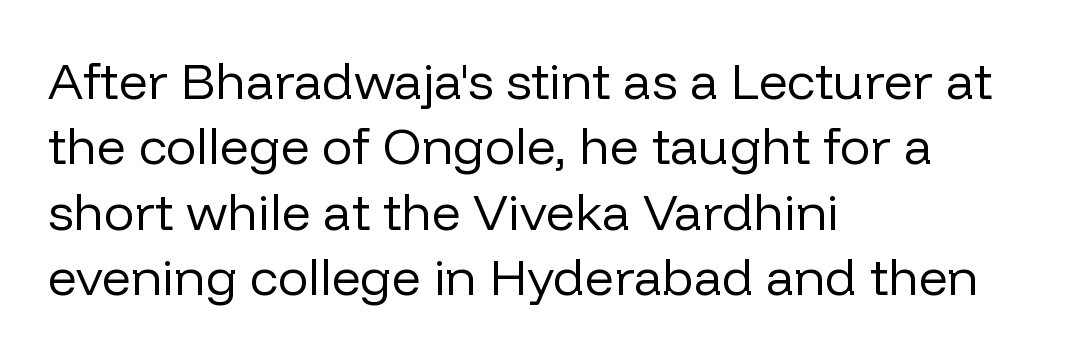
The image shows 51 px regular-weight sans-serif type, upright; set left-aligned, normal line spacing (1.28x), normal letter spacing, not underlined; low stroke contrast and a medium x-height.
